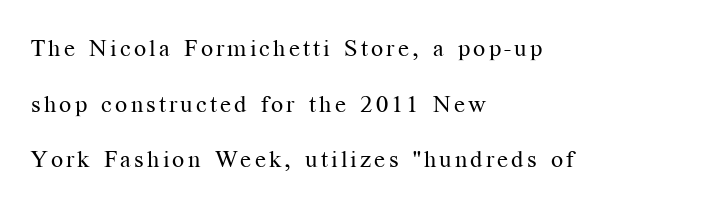
Q: Is the text bold? A: No.
Q: Is the text italic (slanted)? A: No, it is upright.
Q: Is the text underlined? A: No.
Q: How is the paragraph aligned? A: Left-aligned.
Q: Is the spacing between lines tight, normal or loose? A: Loose.
